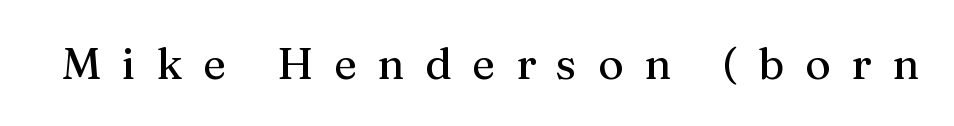
Q: Is the text italic (slanted)? A: No, it is upright.
Q: Is the typeface a serif or a sans-serif typeface? A: Serif.
Q: Is the text underlined? A: No.
Q: Is the spacing between letters normal or unusually wide? A: Unusually wide.
Q: Width (condensed, normal, or wide)? A: Normal.
Q: Stroke contrast? A: Medium.
Q: x-height? A: Medium.
Q: Monospaced? A: No.
